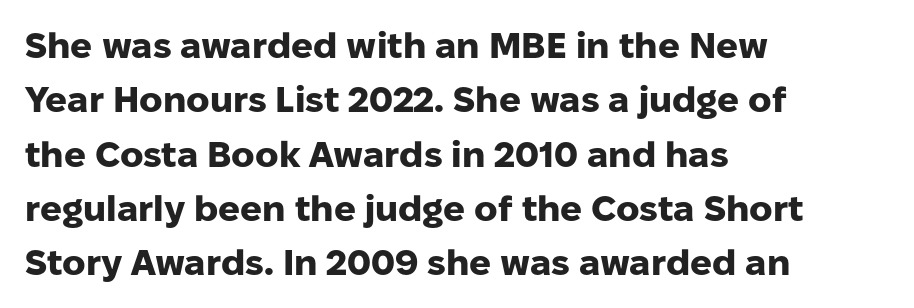
The image shows 36 px heavy sans-serif type, upright; set left-aligned, normal line spacing (1.51x), normal letter spacing, not underlined; low stroke contrast and a medium x-height.
